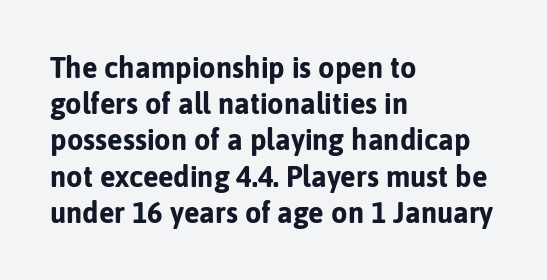
The image shows 29 px bold sans-serif type, upright; set left-aligned, normal line spacing (1.25x), normal letter spacing, not underlined; low stroke contrast and a medium x-height.
